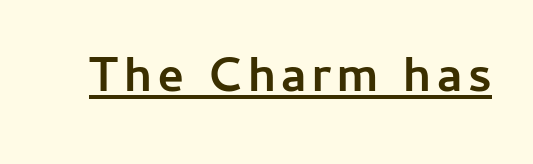
The image shows 49 px semibold sans-serif type, upright; set underlined; low stroke contrast and a medium x-height.
